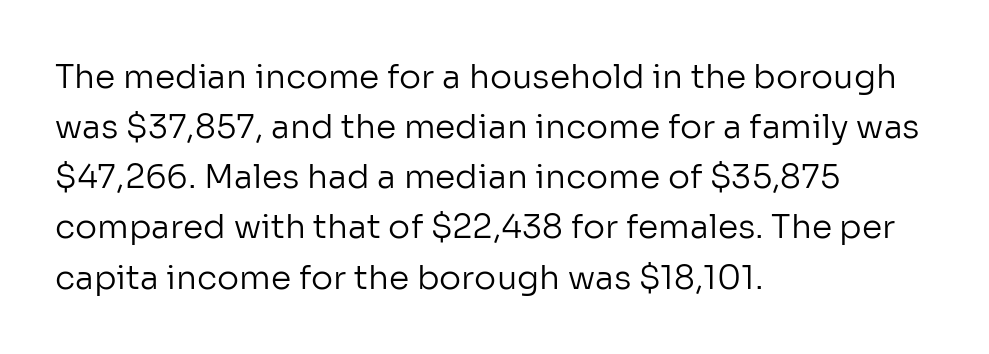
Q: Is the text bold? A: No.
Q: Is the text italic (slanted)? A: No, it is upright.
Q: Is the typeface a serif or a sans-serif typeface? A: Sans-serif.
Q: Is the text underlined? A: No.
Q: How is the paragraph aligned? A: Left-aligned.
Q: Is the spacing between letters normal or unusually wide? A: Normal.
Q: Is the spacing between lines tight, normal or loose? A: Normal.
Q: Width (condensed, normal, or wide)? A: Normal.
Q: Stroke contrast? A: Low.
Q: x-height? A: Medium.
Q: Monospaced? A: No.
